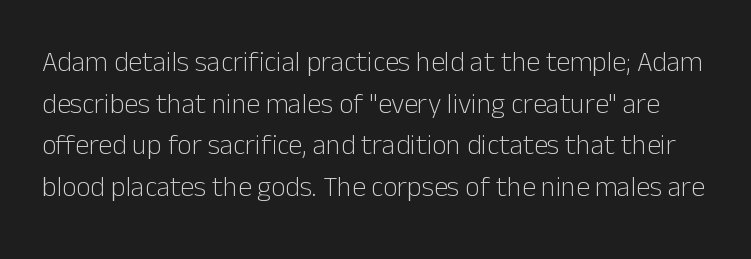
The image shows 28 px light sans-serif type, upright; set normal line spacing (1.49x), normal letter spacing, not underlined; low stroke contrast and a medium x-height.
